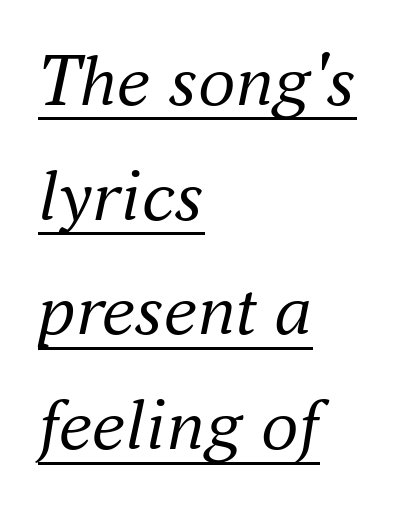
{"serif": "yes", "italic": "yes", "lean": "right", "slant_degrees": 16, "bold": "no", "weight": "regular", "width": "normal", "stroke_contrast": "medium", "x_height": "small", "monospaced": "no", "underline": "yes", "align": "left", "line_spacing": "normal", "line_spacing_ratio": 1.53, "letter_spacing": "normal", "letter_spacing_em": 0.0, "glyph_px": 75}
